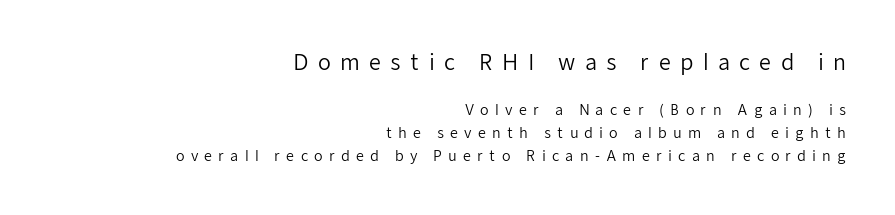
Spacing between characters has been opened up far beyond the box default. The leading is moderate, giving the passage an even texture. Posture: upright roman. A quiet, ordinary-to-light weight characterises the typeface.
